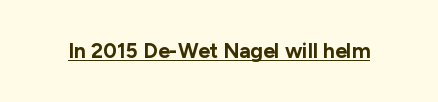
The image shows 21 px bold type, upright; set normal letter spacing, underlined.
